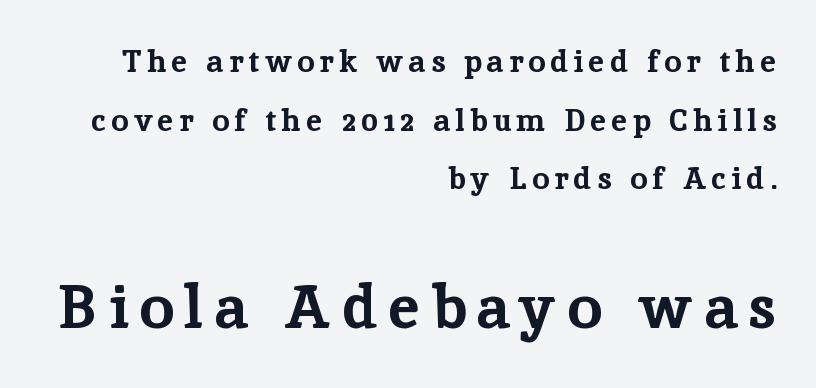
Q: Is the text bold? A: Yes.
Q: Is the text italic (slanted)? A: No, it is upright.
Q: Is the typeface a serif or a sans-serif typeface? A: Serif.
Q: Is the text underlined? A: No.
Q: How is the paragraph aligned? A: Right-aligned.
Q: Which block of text is set in a larger size, the first (top) or the second (bottom)? A: The second (bottom) one.
Q: Width (condensed, normal, or wide)? A: Normal.
Q: Stroke contrast? A: Low.
Q: x-height? A: Medium.
Q: Monospaced? A: No.
